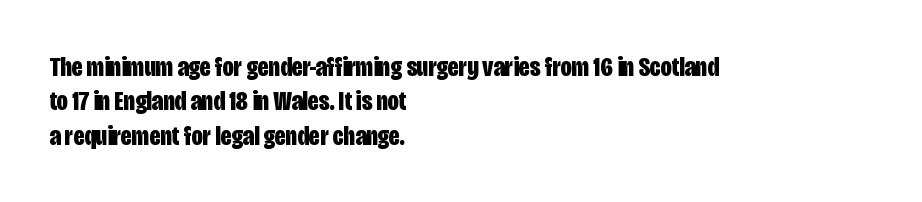
You can tell from the bare stems that sans-serif type was used. Think of a printed novel: that variable character pitch is what you see here. The string is rendered with underlining switched off. Tracking value appears to be zero — textbook default spacing. Does the weight exceed regular? Yes, all the way to bold. The passage is arranged the way most books set body copy — flush left.
